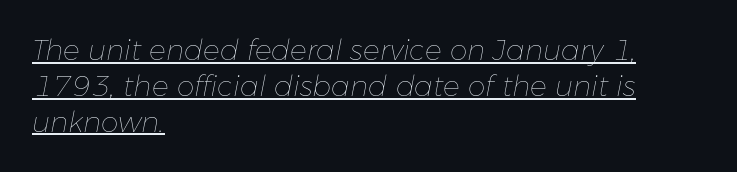
Does the leading feel generous? No, just average. The glyphs are accompanied by a horizontal stroke just below them. Heft: none added — not bold. The face used here is proportionally spaced, like ordinary book or web type. Letter spacing: default.
